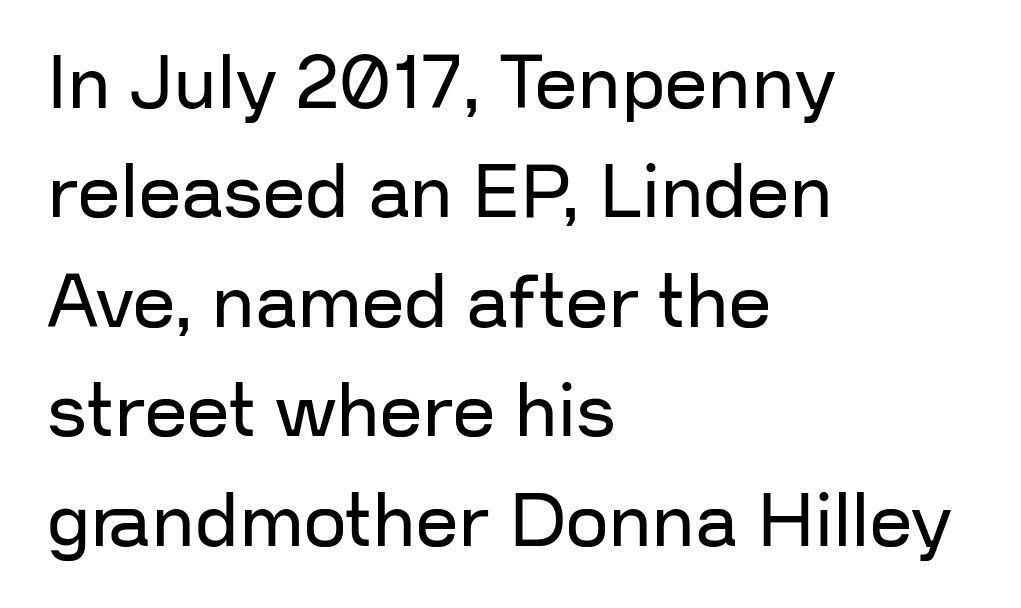
In terms of posture, this sample is upright. On a weight scale, this lands at 450 or below. Between one letter and the next there's only the usual sliver of space. Successive baselines arrive at the customary interval.
